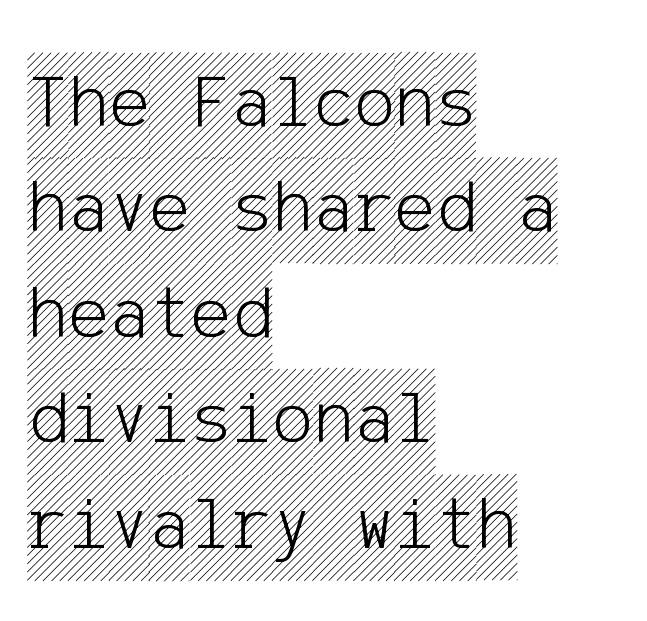
{"italic": "no", "width": "condensed", "x_height": "large", "underline": "no", "align": "left", "line_spacing": "normal", "line_spacing_ratio": 1.37, "letter_spacing": "normal", "letter_spacing_em": 0.0, "glyph_px": 77}
